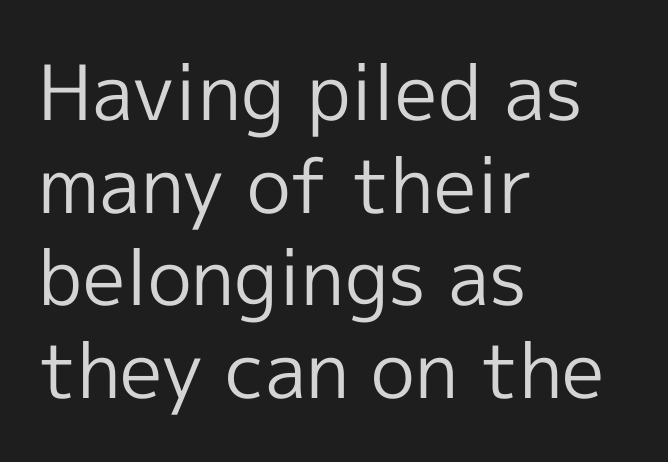
This sample has the flowing, uneven cadence of proportional lettering. Descender tails drop into unmarked territory. Nobody touched the tracking dial on this one. The paragraph shown leans on its left margin.
